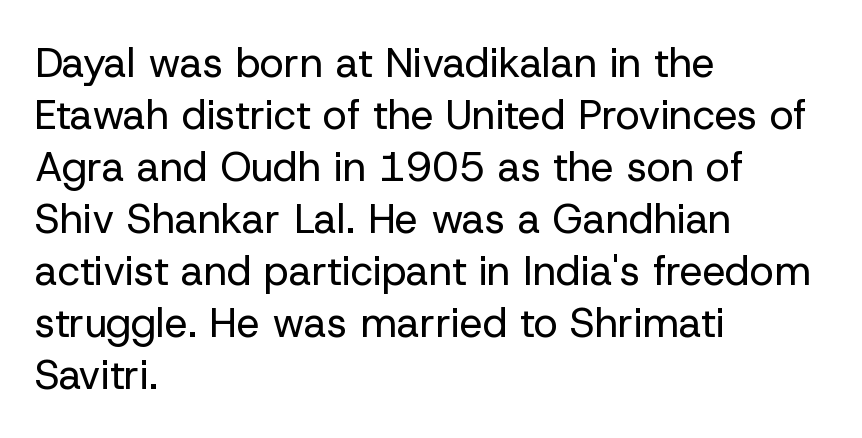
{"serif": "no", "italic": "no", "bold": "no", "weight": "regular", "width": "normal", "stroke_contrast": "low", "x_height": "medium", "monospaced": "no", "underline": "no", "align": "left", "line_spacing": "normal", "line_spacing_ratio": 1.27, "letter_spacing": "normal", "letter_spacing_em": 0.0, "glyph_px": 41}
